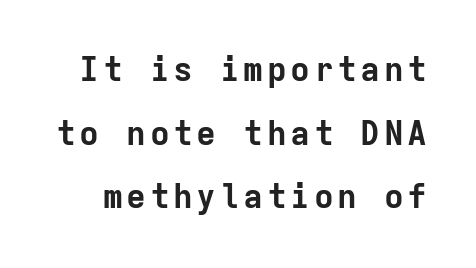
The image shows 33 px bold sans-serif type, upright, monospaced; set loose line spacing (1.93x), not underlined; low stroke contrast and a medium x-height.
